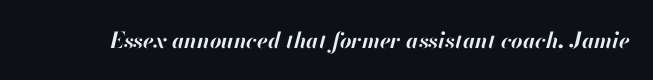
Characters follow at the spacing the type designer built in. The space beneath each line is pristine and unruled. These lines carry a lot of weight — the face is fully bold. This is oblique type, the kind used for emphasis or titles.
